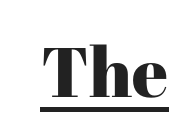
Regarding serifs, this sample has them. In designer terms, the underline attribute is active on this setting. Nope, not italic — everything's standing straight. Is this a fixed-width face? No — the glyphs have proportional, varying widths. These lines keep a tight, regular rhythm from letter to letter.
